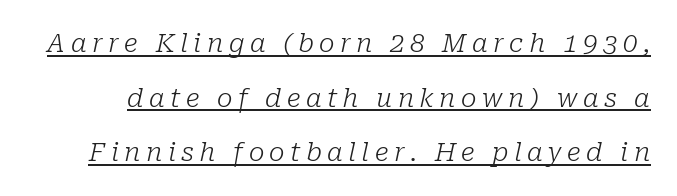
{"italic": "yes", "lean": "right", "slant_degrees": 10, "bold": "no", "underline": "yes", "line_spacing": "loose", "line_spacing_ratio": 2.1, "letter_spacing": "wide", "letter_spacing_em": 0.21, "glyph_px": 26}
